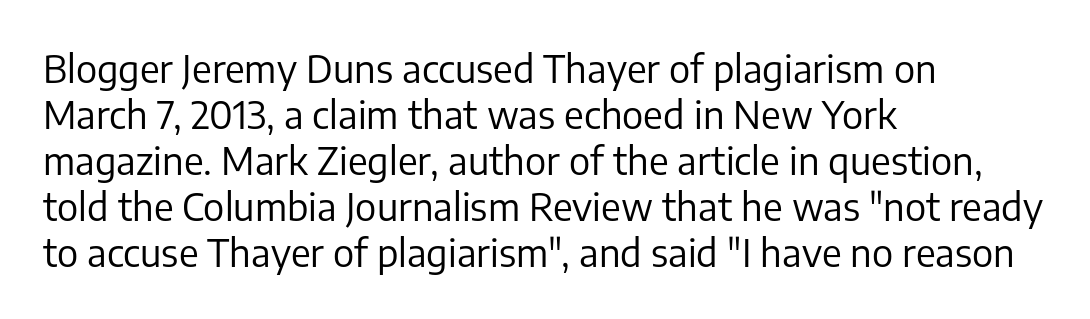
Q: Is the text bold? A: No.
Q: Is the text italic (slanted)? A: No, it is upright.
Q: Is the typeface a serif or a sans-serif typeface? A: Sans-serif.
Q: Is the text underlined? A: No.
Q: How is the paragraph aligned? A: Left-aligned.
Q: Is the spacing between letters normal or unusually wide? A: Normal.
Q: Width (condensed, normal, or wide)? A: Normal.
Q: Stroke contrast? A: Low.
Q: x-height? A: Medium.
Q: Monospaced? A: No.
